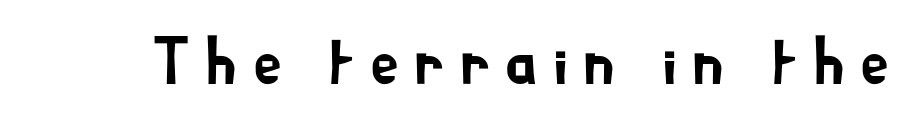
{"serif": "no", "italic": "no", "width": "normal", "stroke_contrast": "low", "x_height": "small", "monospaced": "no", "underline": "no", "letter_spacing": "wide", "letter_spacing_em": 0.2, "glyph_px": 67}
